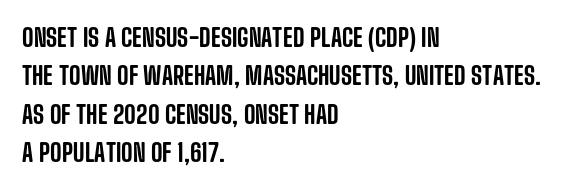
{"italic": "no", "underline": "no", "align": "left", "line_spacing": "normal", "line_spacing_ratio": 1.54, "letter_spacing": "normal", "letter_spacing_em": 0.0, "glyph_px": 25}
